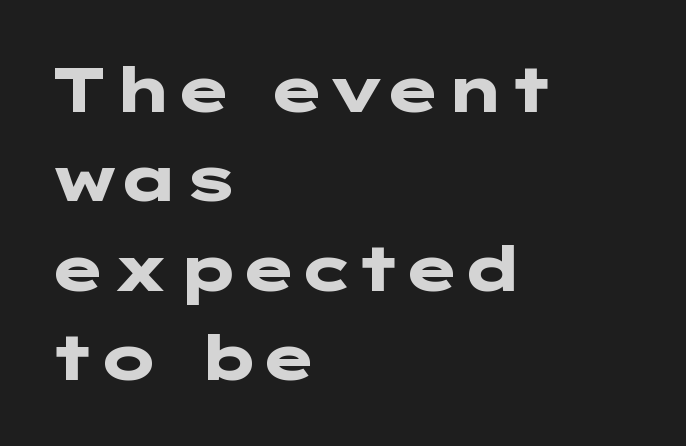
The image shows 63 px heavy, wide sans-serif type, upright; set left-aligned, normal line spacing (1.42x), normal letter spacing, not underlined; low stroke contrast and a medium x-height.
